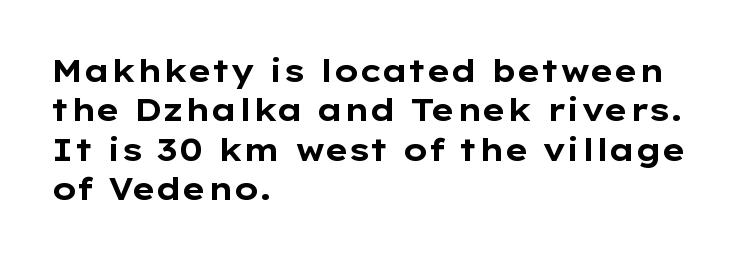
{"serif": "no", "italic": "no", "bold": "yes", "weight": "bold", "width": "wide", "stroke_contrast": "low", "x_height": "medium", "monospaced": "no", "underline": "no", "align": "left", "line_spacing": "normal", "line_spacing_ratio": 1.27, "letter_spacing": "normal", "letter_spacing_em": 0.0, "glyph_px": 31}
